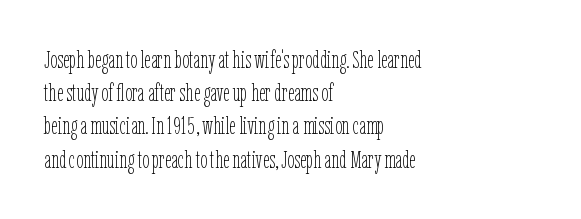
Q: Is the text bold? A: No.
Q: Is the text italic (slanted)? A: No, it is upright.
Q: Is the text underlined? A: No.
Q: How is the paragraph aligned? A: Left-aligned.
Q: Is the spacing between letters normal or unusually wide? A: Normal.
Q: Is the spacing between lines tight, normal or loose? A: Normal.
